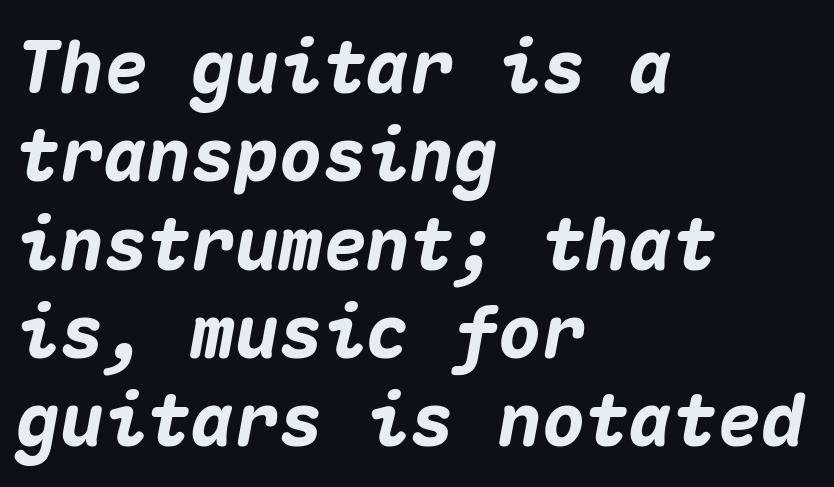
The image shows 73 px heavy type, italic (leaning right), monospaced; set left-aligned, line spacing 1.21x, normal letter spacing, not underlined; medium stroke contrast and a medium x-height.
